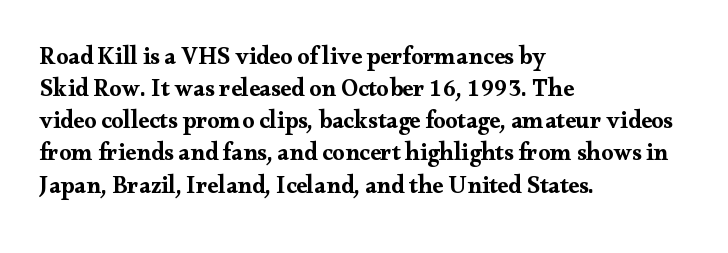
{"italic": "no", "underline": "no", "align": "left", "line_spacing": "normal", "line_spacing_ratio": 1.34, "letter_spacing": "normal", "letter_spacing_em": 0.0, "glyph_px": 24}
